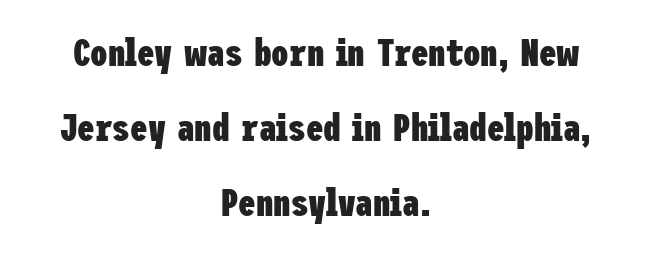
The image shows 39 px heavy, condensed sans-serif type, upright; set centered, loose line spacing (1.92x), normal letter spacing, not underlined; low stroke contrast and a medium x-height.
